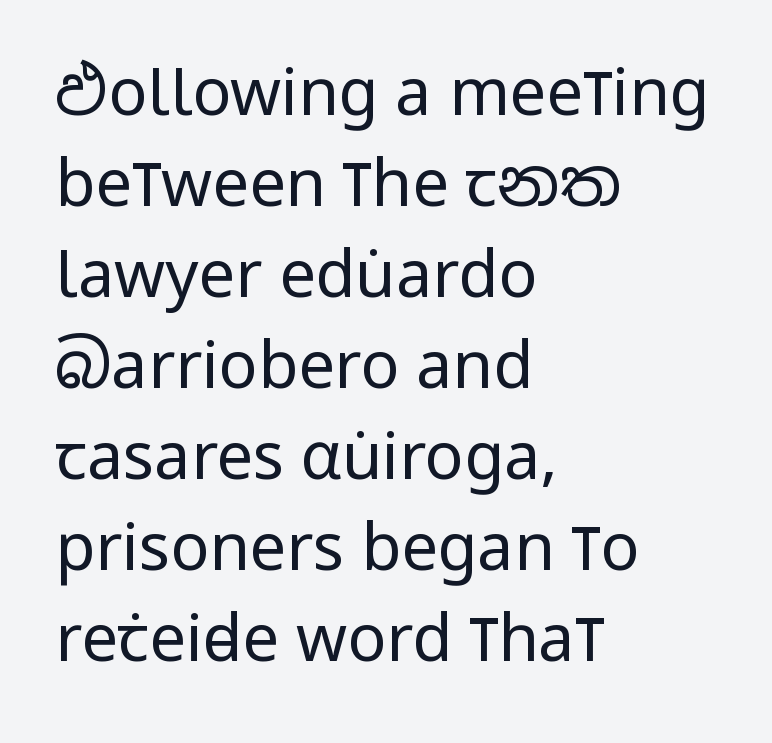
Look at the tracking — it's just the regular setting, nothing added. This rendering uses left alignment, leaving the right contour irregular. The font sits on the lighter half of the weight spectrum, regular included. Posture: straight, roman, zero tilt.
